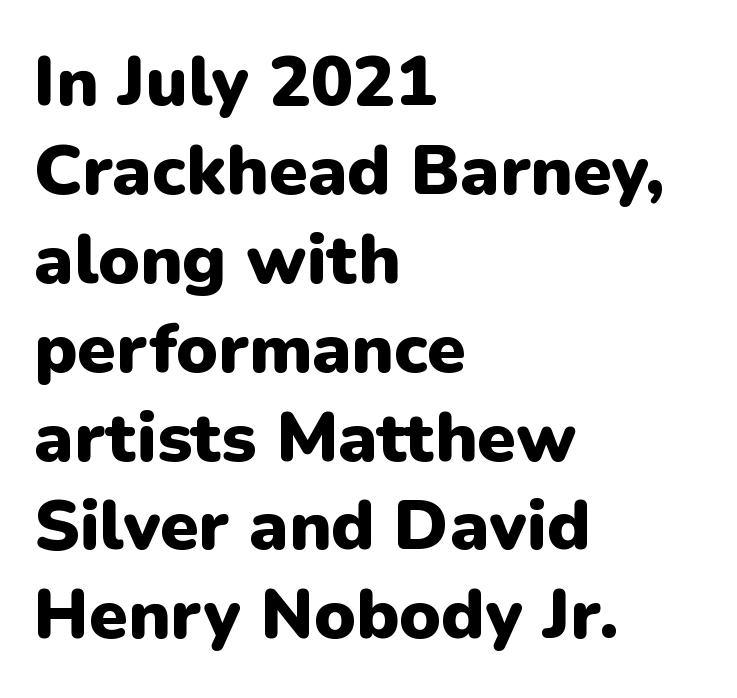
Classification — sans serif. These lines keep a tight, regular rhythm from letter to letter. Heft: maximum for text — a bold. Decoration check: the copy has no underline.
